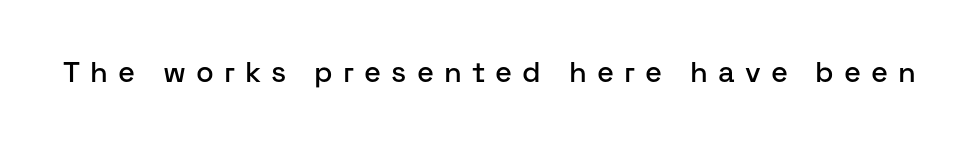
Q: Is the text italic (slanted)? A: No, it is upright.
Q: Is the typeface a serif or a sans-serif typeface? A: Sans-serif.
Q: Is the text underlined? A: No.
Q: Is the spacing between letters normal or unusually wide? A: Unusually wide.
Q: Width (condensed, normal, or wide)? A: Normal.
Q: Stroke contrast? A: Low.
Q: x-height? A: Medium.
Q: Monospaced? A: No.
